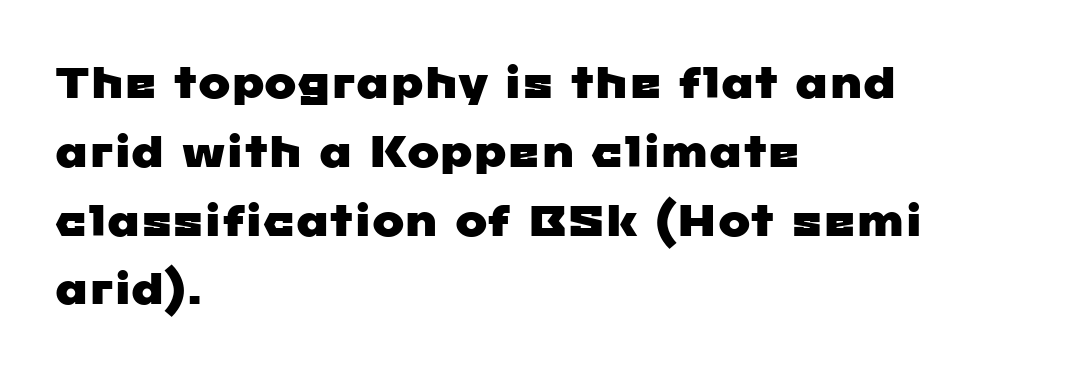
{"serif": "no", "width": "wide", "stroke_contrast": "low", "x_height": "medium", "monospaced": "no", "underline": "no", "align": "left", "line_spacing": "normal", "line_spacing_ratio": 1.6, "letter_spacing": "normal", "letter_spacing_em": 0.0, "glyph_px": 43}
